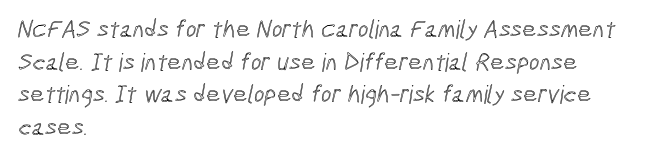
Letters rest on an invisible, unmarked baseline. How would I describe the line gaps? Plain and ordinary. The setting favours the left margin, as ordinary paragraphs usually do. Tracking value appears to be zero — textbook default spacing.
